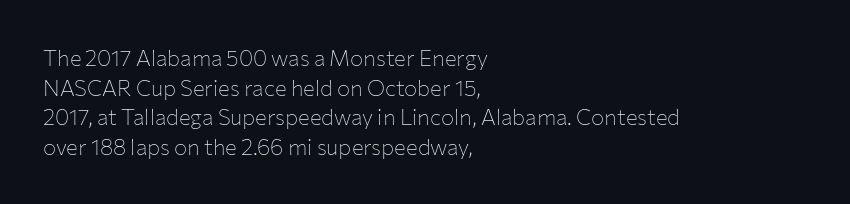
Q: Is the text bold? A: No.
Q: Is the text italic (slanted)? A: No, it is upright.
Q: Is the text underlined? A: No.
Q: How is the paragraph aligned? A: Left-aligned.
Q: Is the spacing between letters normal or unusually wide? A: Normal.
Q: Is the spacing between lines tight, normal or loose? A: Normal.
